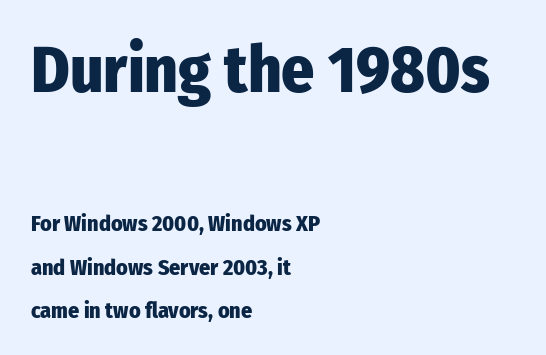
Between one letter and the next there's only the usual sliver of space. Quick note: underline off. Examine the stroke ends and you'll find no serifs. The letters stand straight up with perfectly vertical stems. One glance says open: line gaps are wider than usual. Which margin do the lines hug? The left one — the right edge is uneven.
